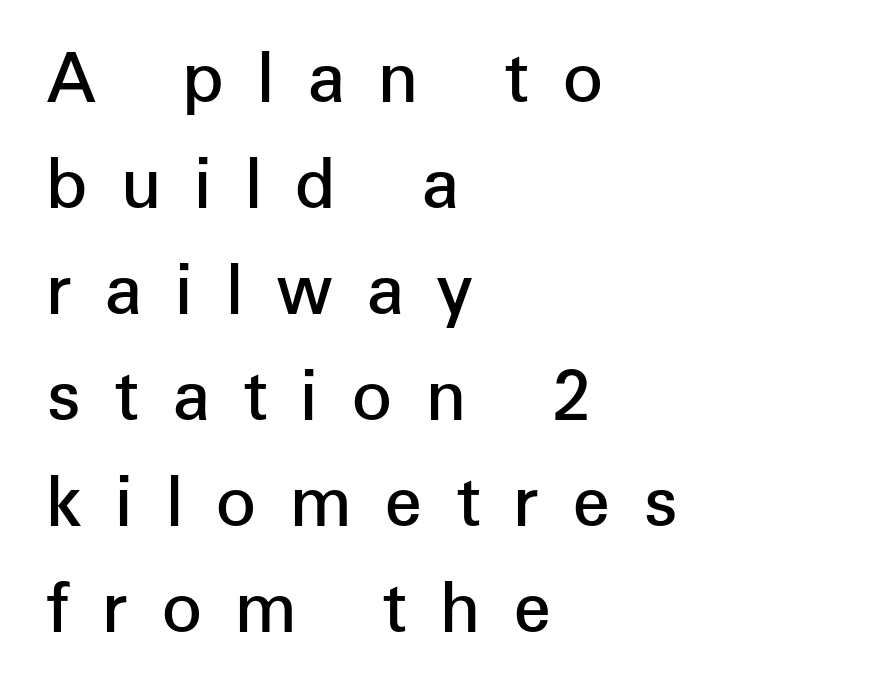
Glyph-to-glyph distance is far greater than everyday printed text. Rendered with straight, roman letterforms. The words here are not underlined. Classification — sans serif. A typesetter would call this leading conventional body-copy spacing. Short and long lines alike share a common starting point at left.
